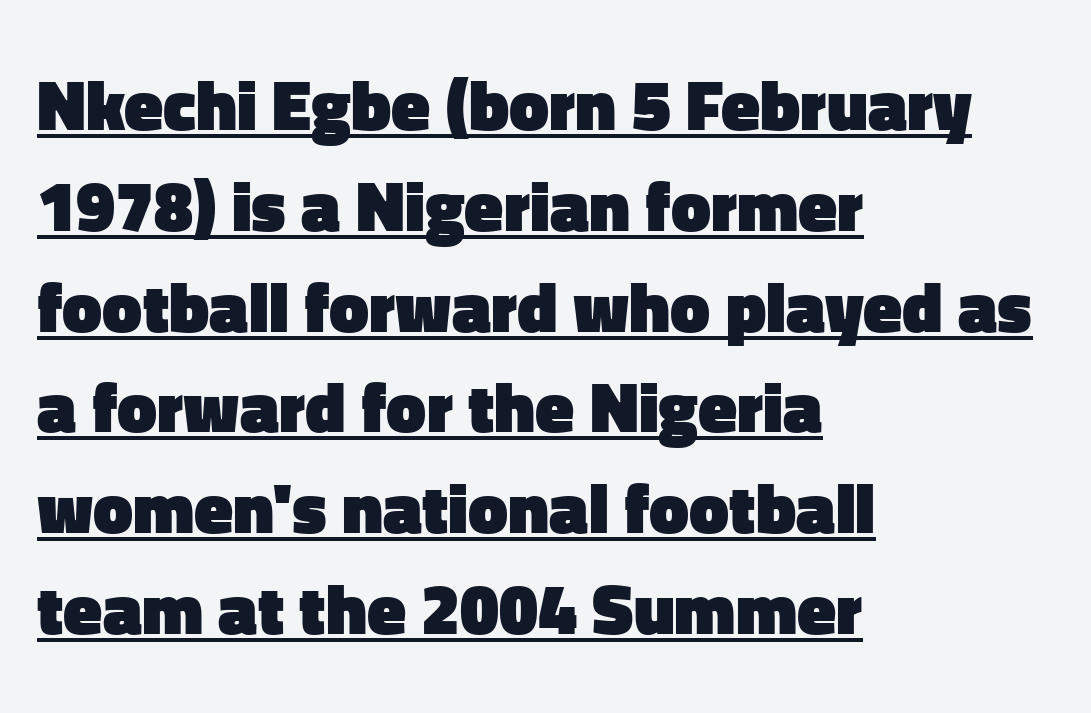
Q: Is the text bold? A: Yes.
Q: Is the text italic (slanted)? A: No, it is upright.
Q: Is the typeface a serif or a sans-serif typeface? A: Sans-serif.
Q: Is the text underlined? A: Yes.
Q: How is the paragraph aligned? A: Left-aligned.
Q: Is the spacing between letters normal or unusually wide? A: Normal.
Q: Is the spacing between lines tight, normal or loose? A: Normal.
Q: Width (condensed, normal, or wide)? A: Normal.
Q: Stroke contrast? A: Low.
Q: x-height? A: Medium.
Q: Monospaced? A: No.
